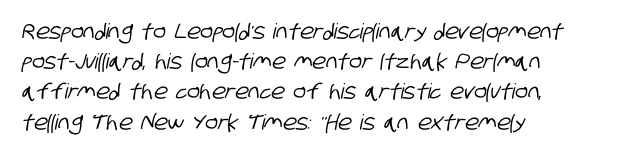
The image shows 21 px text type; set left-aligned, normal line spacing (1.44x), normal letter spacing, not underlined.
